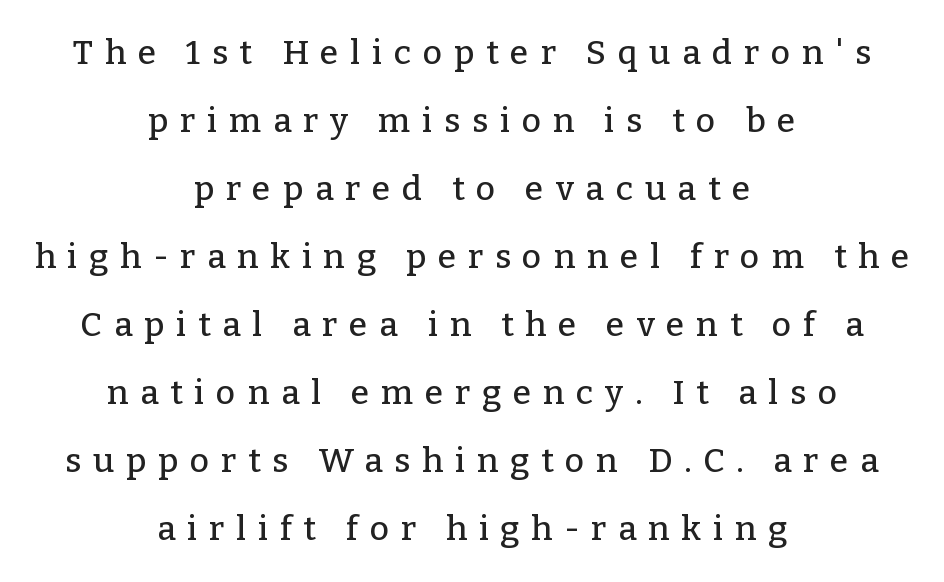
The image shows 34 px serif type, upright; set centered, loose line spacing (2.0x), unusually wide letter spacing (+0.34 em), not underlined; low stroke contrast and a medium x-height.
